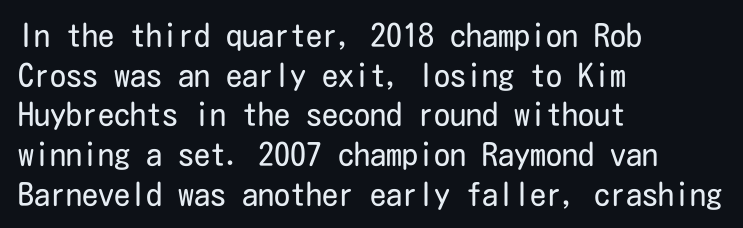
{"serif": "no", "italic": "no", "bold": "no", "weight": "regular", "width": "condensed", "stroke_contrast": "low", "x_height": "medium", "underline": "no", "align": "left", "line_spacing_ratio": 1.24, "letter_spacing": "normal", "letter_spacing_em": 0.0, "glyph_px": 32}
